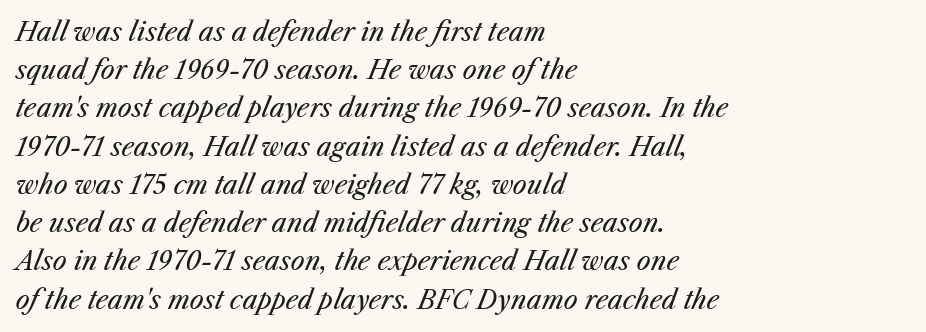
{"italic": "yes", "lean": "right", "slant_degrees": 25, "bold": "no", "underline": "no", "align": "left", "line_spacing": "normal", "line_spacing_ratio": 1.53, "letter_spacing": "normal", "letter_spacing_em": 0.0, "glyph_px": 25}
